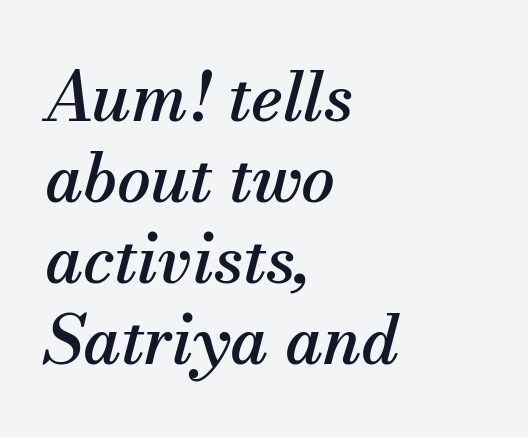
Q: Is the text italic (slanted)? A: Yes, it leans right by about 13 degrees.
Q: Is the typeface a serif or a sans-serif typeface? A: Serif.
Q: Is the text underlined? A: No.
Q: How is the paragraph aligned? A: Left-aligned.
Q: Is the spacing between letters normal or unusually wide? A: Normal.
Q: Width (condensed, normal, or wide)? A: Normal.
Q: Stroke contrast? A: Medium.
Q: x-height? A: Small.
Q: Monospaced? A: No.
